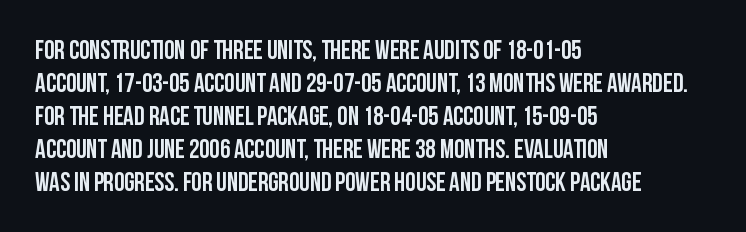
Q: Is the text italic (slanted)? A: No, it is upright.
Q: Is the text underlined? A: No.
Q: How is the paragraph aligned? A: Left-aligned.
Q: Is the spacing between letters normal or unusually wide? A: Normal.
Q: Is the spacing between lines tight, normal or loose? A: Normal.
